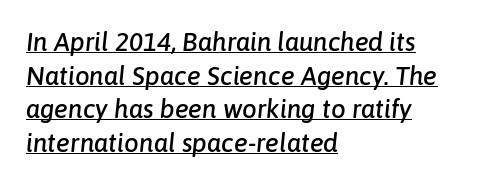
The image shows 26 px text type, italic (leaning right); set left-aligned, normal line spacing (1.29x), normal letter spacing, underlined.
